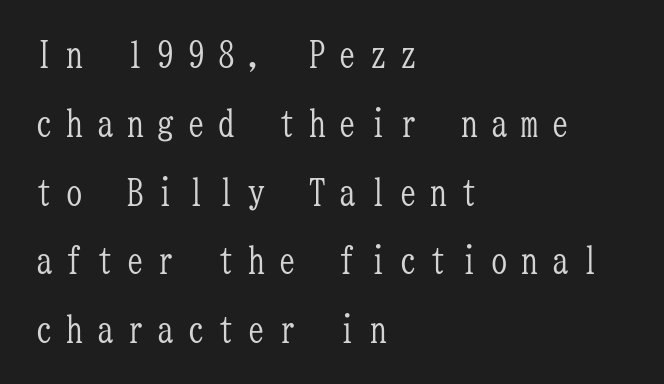
Q: Is the text bold? A: No.
Q: Is the text italic (slanted)? A: No, it is upright.
Q: Is the typeface a serif or a sans-serif typeface? A: Serif.
Q: Is the text underlined? A: No.
Q: How is the paragraph aligned? A: Left-aligned.
Q: Is the spacing between letters normal or unusually wide? A: Unusually wide.
Q: Width (condensed, normal, or wide)? A: Condensed.
Q: Stroke contrast? A: Low.
Q: x-height? A: Medium.
Q: Monospaced? A: Yes.
